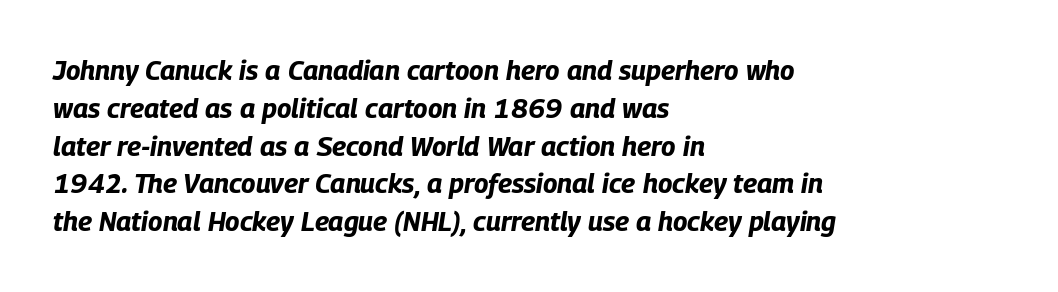
The image shows 27 px bold type, italic (leaning right); set left-aligned, normal line spacing (1.4x), normal letter spacing, not underlined.
